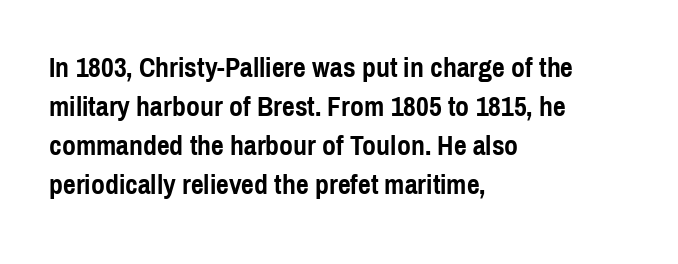
The image shows 28 px semibold, condensed sans-serif type, upright; set left-aligned, normal line spacing (1.39x), normal letter spacing, not underlined; a medium x-height.
